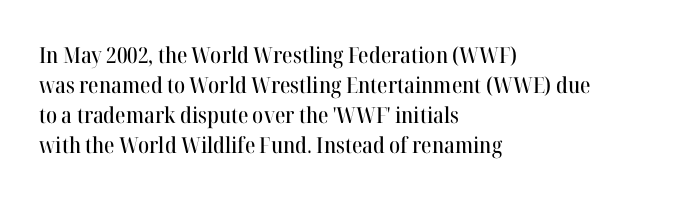
Q: Is the text italic (slanted)? A: No, it is upright.
Q: Is the text underlined? A: No.
Q: How is the paragraph aligned? A: Left-aligned.
Q: Is the spacing between letters normal or unusually wide? A: Normal.
Q: Is the spacing between lines tight, normal or loose? A: Normal.
